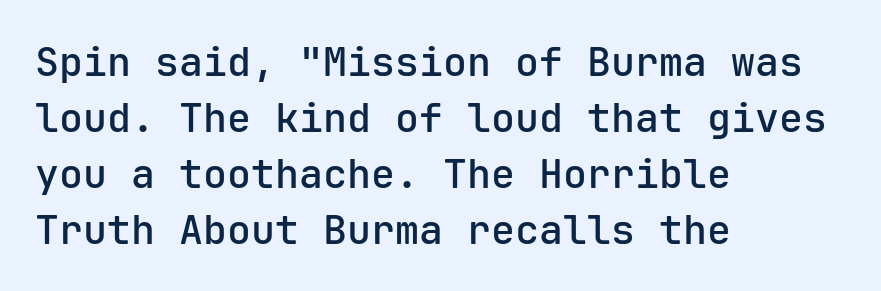
A typesetter would call this monospace, since all characters share one set width. The leading is moderate, giving the passage an even texture. Caption: standard tracking, unaltered. Note: no serifs on the glyphs. The typesetting leans somewhat heavy: a semibold.
